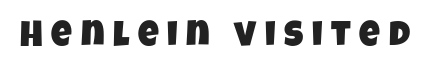
{"serif": "no", "width": "condensed", "stroke_contrast": "low", "x_height": "large", "monospaced": "no", "underline": "no", "letter_spacing": "wide", "letter_spacing_em": 0.24, "glyph_px": 36}
